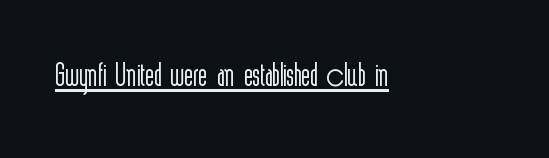
Q: Is the text bold? A: No.
Q: Is the text italic (slanted)? A: No, it is upright.
Q: Is the typeface a serif or a sans-serif typeface? A: Sans-serif.
Q: Is the text underlined? A: Yes.
Q: Is the spacing between letters normal or unusually wide? A: Normal.
Q: Width (condensed, normal, or wide)? A: Condensed.
Q: x-height? A: Medium.
Q: Monospaced? A: No.
